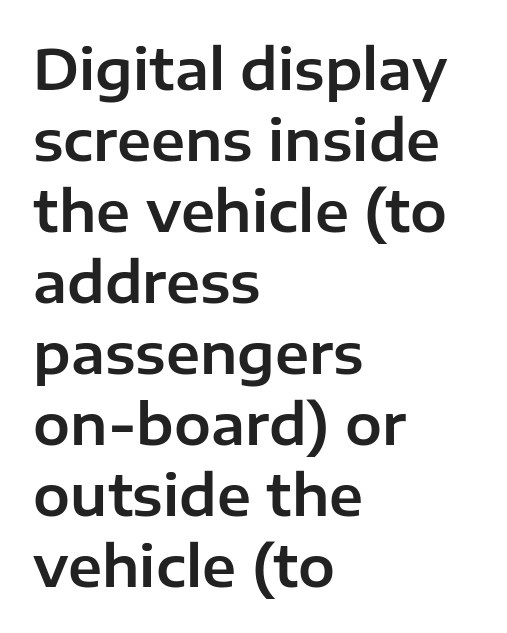
{"serif": "no", "italic": "no", "width": "normal", "stroke_contrast": "low", "x_height": "medium", "monospaced": "no", "underline": "no", "align": "left", "line_spacing": "normal", "line_spacing_ratio": 1.29, "letter_spacing": "normal", "letter_spacing_em": 0.0, "glyph_px": 55}
